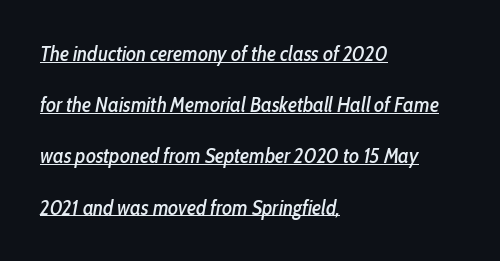
Is there much room between lines? Yes — plenty of vertical air separates them. These characters rest on top of a visible drawn line. The lines in this sample share a left origin and differ only in where they stop. This rendering leaves character spacing at its baseline value. Quick note: italic.
